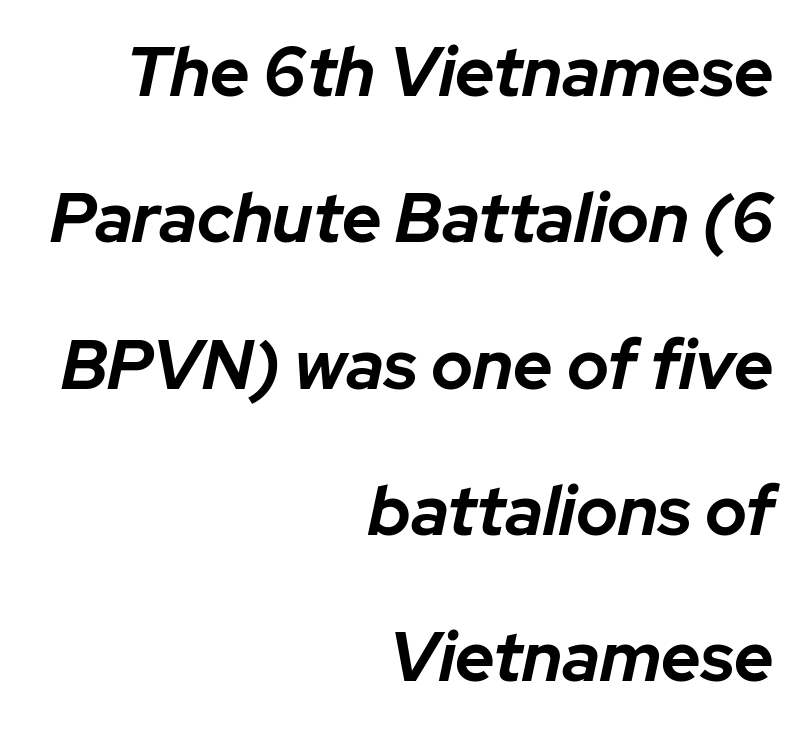
{"italic": "yes", "lean": "right", "slant_degrees": 12, "bold": "yes", "weight": "bold", "width": "normal", "stroke_contrast": "low", "x_height": "medium", "monospaced": "no", "underline": "no", "align": "right", "line_spacing": "loose", "line_spacing_ratio": 2.12, "letter_spacing": "normal", "letter_spacing_em": 0.0, "glyph_px": 69}
